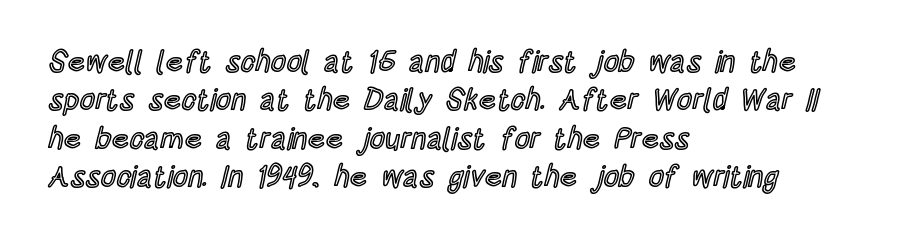
{"width": "condensed", "x_height": "large", "monospaced": "no", "underline": "no", "align": "left", "line_spacing": "normal", "line_spacing_ratio": 1.28, "letter_spacing": "normal", "letter_spacing_em": 0.0, "glyph_px": 30}
